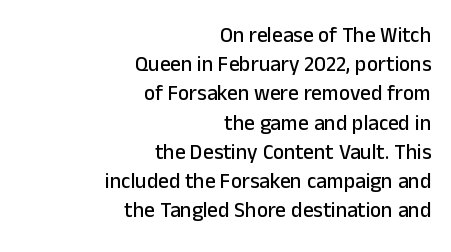
{"italic": "no", "underline": "no", "align": "right", "line_spacing": "normal", "line_spacing_ratio": 1.39, "letter_spacing": "normal", "letter_spacing_em": 0.0, "glyph_px": 21}
